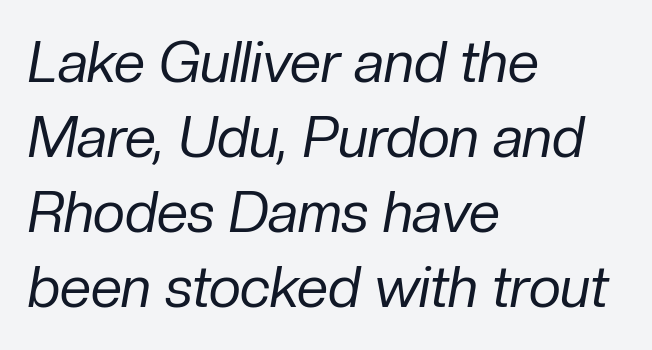
The letters sit at their default tracking, neither squeezed nor spread. The letters advance in unequal steps, a hallmark of proportional type. It's the slanting kind of type. Which margin do the lines hug? The left one — the right edge is uneven. Underlining? Definitely not there.
